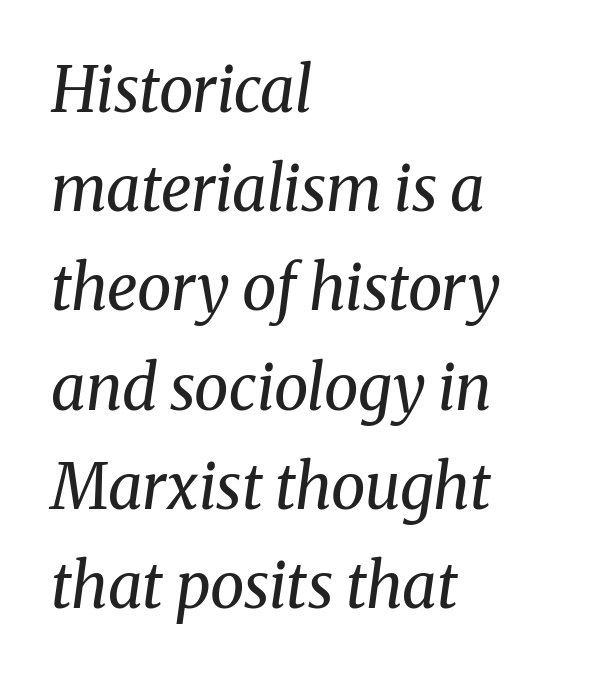
Do the characters align in a grid? No, the font is proportional. Decoration check: the copy has no underline. Regarding leading, the lines here are spaced in the standard way. The text carries the slant typical of an italic or oblique font.
